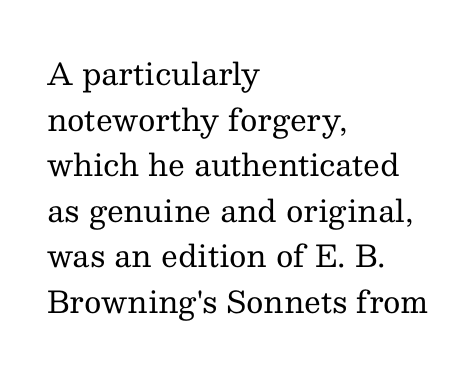
{"serif": "yes", "italic": "no", "bold": "no", "weight": "regular", "width": "normal", "stroke_contrast": "medium", "x_height": "medium", "monospaced": "no", "underline": "no", "align": "left", "line_spacing": "normal", "line_spacing_ratio": 1.52, "letter_spacing": "normal", "letter_spacing_em": 0.0, "glyph_px": 30}
